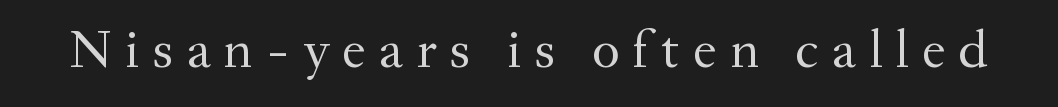
The image shows 54 px regular-weight serif type, upright; set unusually wide letter spacing (+0.24 em), not underlined; medium stroke contrast and a small x-height.
